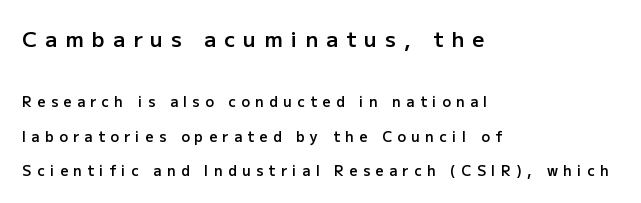
{"italic": "no", "bold": "semi", "underline": "no", "align": "left", "line_spacing": "loose", "line_spacing_ratio": 2.45, "letter_spacing": "wide", "letter_spacing_em": 0.39, "larger_block": "first", "size_ratio": 1.5, "glyph_px": 21}
